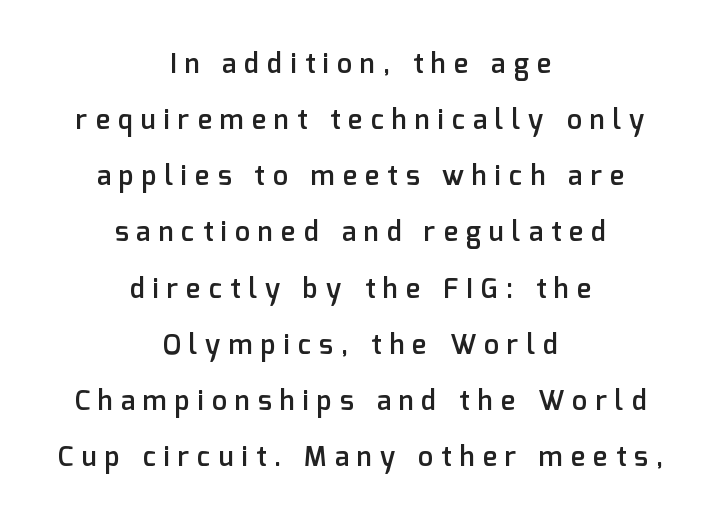
{"italic": "no", "bold": "semi", "underline": "no", "align": "center", "line_spacing": "loose", "line_spacing_ratio": 2.08, "letter_spacing": "wide", "letter_spacing_em": 0.3, "glyph_px": 27}
